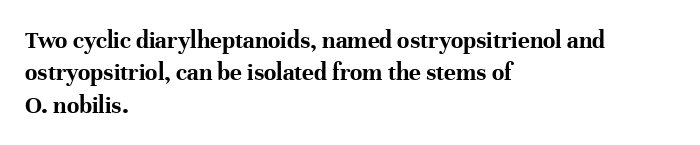
Q: Is the text bold? A: Yes.
Q: Is the text italic (slanted)? A: No, it is upright.
Q: Is the text underlined? A: No.
Q: How is the paragraph aligned? A: Left-aligned.
Q: Is the spacing between letters normal or unusually wide? A: Normal.
Q: Is the spacing between lines tight, normal or loose? A: Normal.
